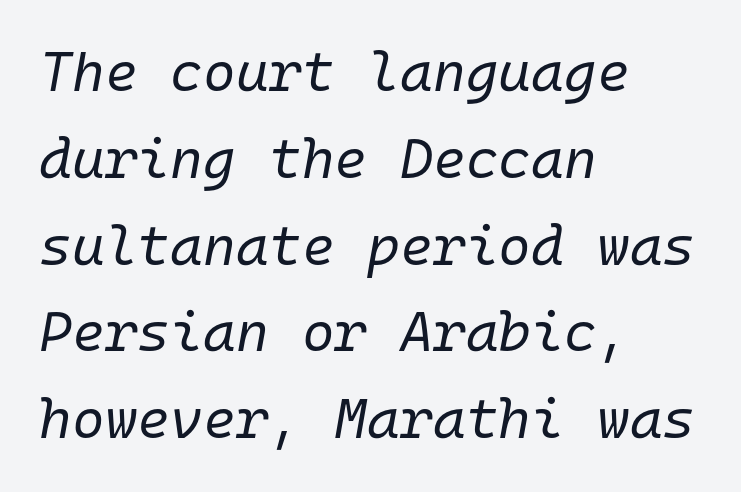
{"italic": "yes", "lean": "right", "slant_degrees": 10, "bold": "no", "weight": "regular", "width": "normal", "stroke_contrast": "low", "x_height": "medium", "monospaced": "yes", "underline": "no", "align": "left", "line_spacing": "normal", "line_spacing_ratio": 1.55, "letter_spacing": "normal", "letter_spacing_em": 0.0, "glyph_px": 56}
